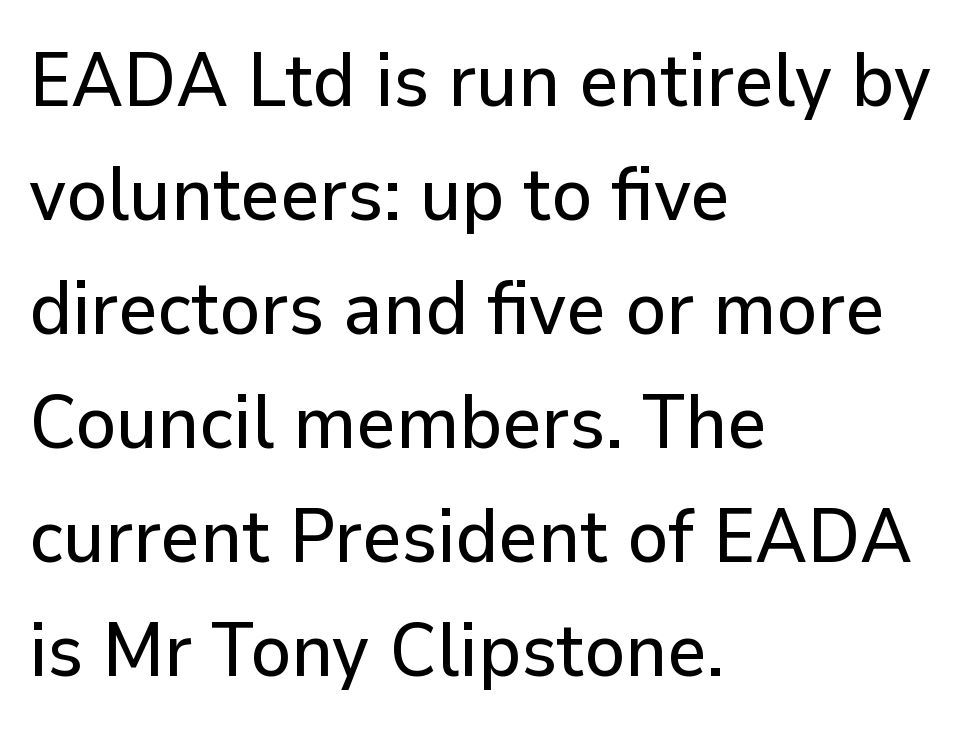
These lines are rendered in a variable-pitch font. Compared with typical paragraphs, the rows here are spaced about the same. Nobody drew a line under any word here. You can tell it's not italic because the verticals are truly vertical.
